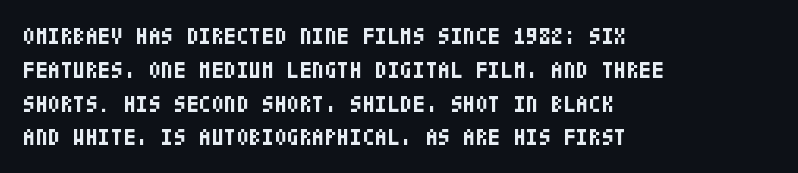
The image shows 23 px bold type, upright; set left-aligned, normal line spacing (1.47x), normal letter spacing, not underlined.
